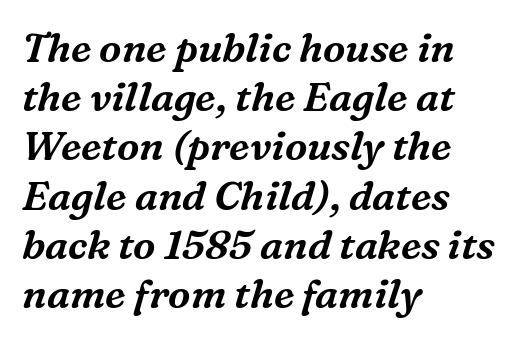
The image shows 40 px serif type, italic (leaning right); set left-aligned, line spacing 1.23x, normal letter spacing, not underlined; medium stroke contrast and a medium x-height.
